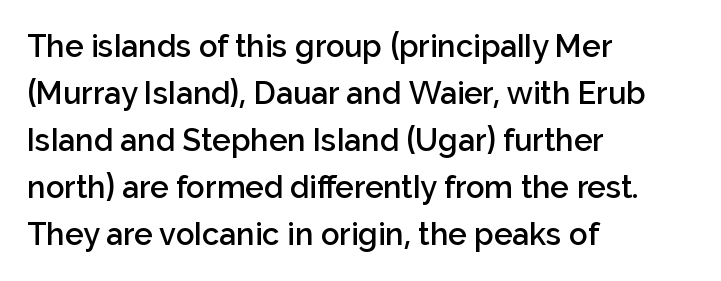
Q: Is the text bold? A: Semi-bold.
Q: Is the text italic (slanted)? A: No, it is upright.
Q: Is the typeface a serif or a sans-serif typeface? A: Sans-serif.
Q: Is the text underlined? A: No.
Q: How is the paragraph aligned? A: Left-aligned.
Q: Is the spacing between letters normal or unusually wide? A: Normal.
Q: Is the spacing between lines tight, normal or loose? A: Normal.
Q: Width (condensed, normal, or wide)? A: Normal.
Q: Stroke contrast? A: Low.
Q: x-height? A: Medium.
Q: Monospaced? A: No.
